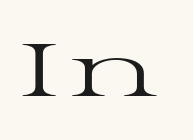
{"serif": "yes", "italic": "no", "bold": "no", "weight": "regular", "width": "wide", "stroke_contrast": "high", "x_height": "medium", "monospaced": "no", "underline": "no", "glyph_px": 75}
